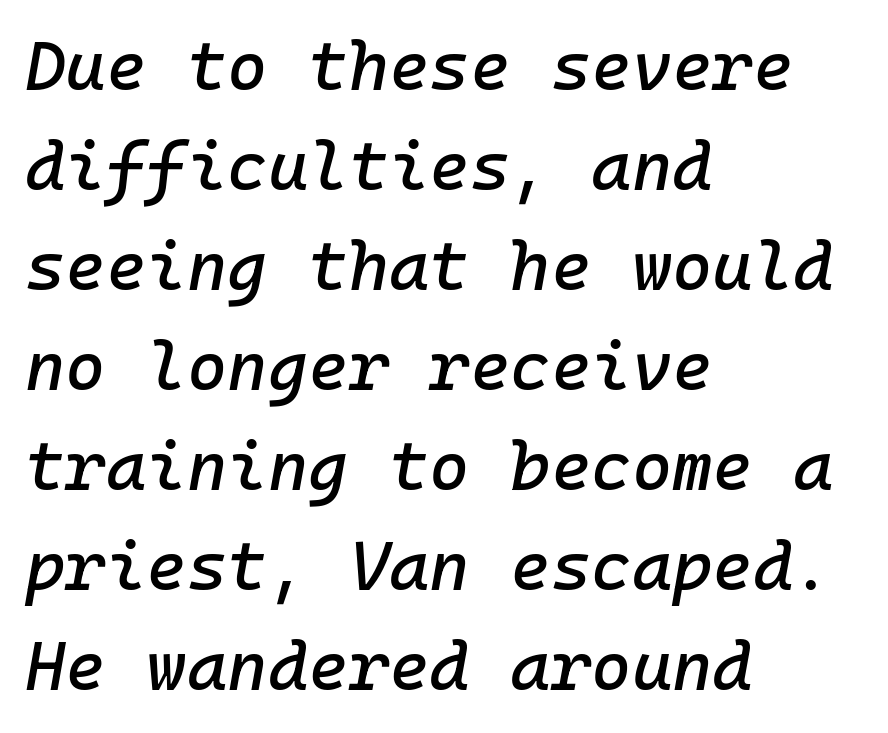
{"italic": "yes", "lean": "right", "slant_degrees": 10, "width": "normal", "stroke_contrast": "low", "x_height": "medium", "underline": "no", "align": "left", "line_spacing": "normal", "line_spacing_ratio": 1.45, "letter_spacing": "normal", "letter_spacing_em": 0.0, "glyph_px": 69}
